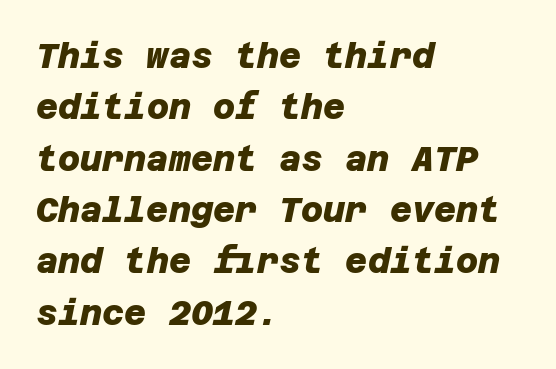
Q: Is the text bold? A: Yes.
Q: Is the typeface a serif or a sans-serif typeface? A: Sans-serif.
Q: Is the text underlined? A: No.
Q: How is the paragraph aligned? A: Left-aligned.
Q: Is the spacing between letters normal or unusually wide? A: Normal.
Q: Is the spacing between lines tight, normal or loose? A: Normal.
Q: Width (condensed, normal, or wide)? A: Normal.
Q: Stroke contrast? A: Low.
Q: x-height? A: Large.
